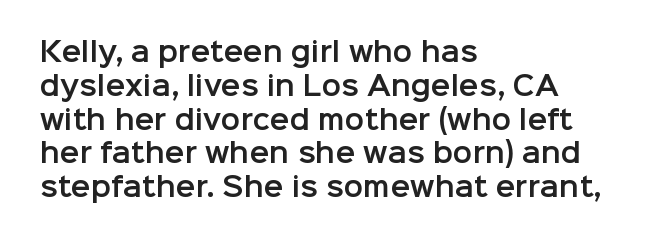
{"italic": "no", "underline": "no", "align": "left", "line_spacing": "normal", "line_spacing_ratio": 1.3, "letter_spacing": "normal", "letter_spacing_em": 0.0, "glyph_px": 26}
